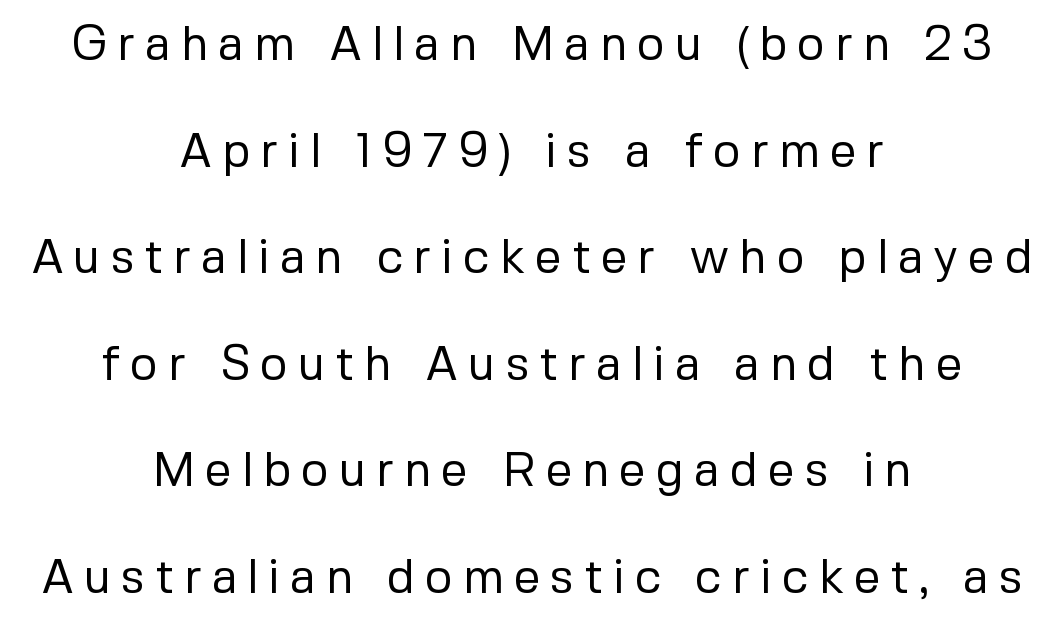
{"serif": "no", "italic": "no", "bold": "no", "weight": "regular", "width": "normal", "stroke_contrast": "low", "x_height": "medium", "monospaced": "no", "underline": "no", "align": "center", "line_spacing": "loose", "line_spacing_ratio": 2.22, "letter_spacing": "wide", "letter_spacing_em": 0.2, "glyph_px": 48}
